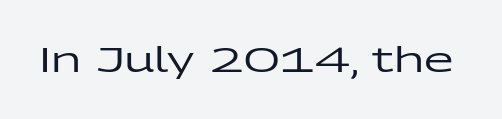
The image shows 34 px wide sans-serif type, upright; set normal letter spacing, not underlined; low stroke contrast and a medium x-height.
